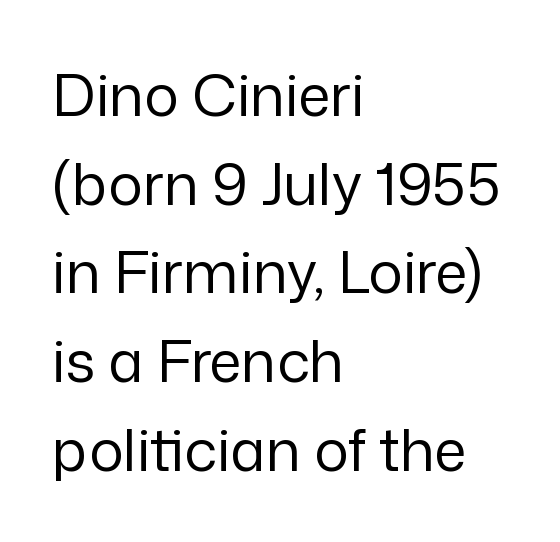
Q: Is the text bold? A: No.
Q: Is the text italic (slanted)? A: No, it is upright.
Q: Is the typeface a serif or a sans-serif typeface? A: Sans-serif.
Q: Is the text underlined? A: No.
Q: How is the paragraph aligned? A: Left-aligned.
Q: Is the spacing between letters normal or unusually wide? A: Normal.
Q: Is the spacing between lines tight, normal or loose? A: Normal.
Q: Width (condensed, normal, or wide)? A: Normal.
Q: Stroke contrast? A: Low.
Q: x-height? A: Medium.
Q: Monospaced? A: No.
